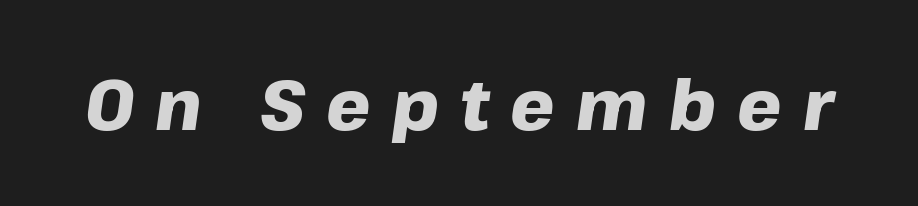
This rendering widens character spacing well past its baseline value. Is the type bold? Yes — the strokes are clearly thick and heavy. Any mark beneath the type? The region is blank. A typesetter would call this proportional, since set widths differ per character. Would a proofreader flag this as italicized? Yes.
